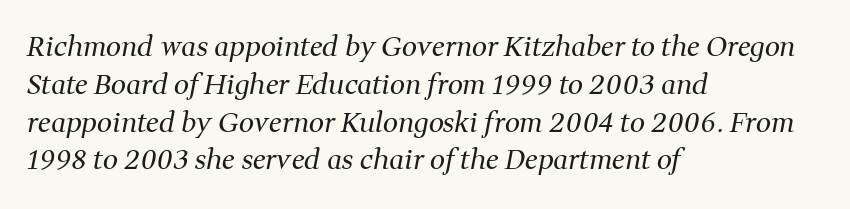
The image shows 27 px text type, italic (leaning right); set left-aligned, normal line spacing (1.4x), normal letter spacing, not underlined.
